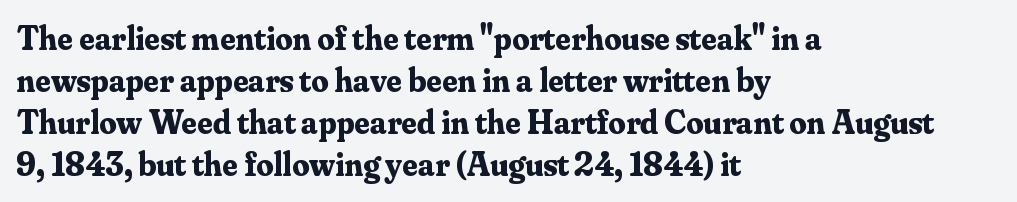
Q: Is the text bold? A: Yes.
Q: Is the text italic (slanted)? A: No, it is upright.
Q: Is the typeface a serif or a sans-serif typeface? A: Serif.
Q: Is the text underlined? A: No.
Q: How is the paragraph aligned? A: Left-aligned.
Q: Is the spacing between letters normal or unusually wide? A: Normal.
Q: Width (condensed, normal, or wide)? A: Normal.
Q: Stroke contrast? A: Medium.
Q: x-height? A: Small.
Q: Monospaced? A: No.
